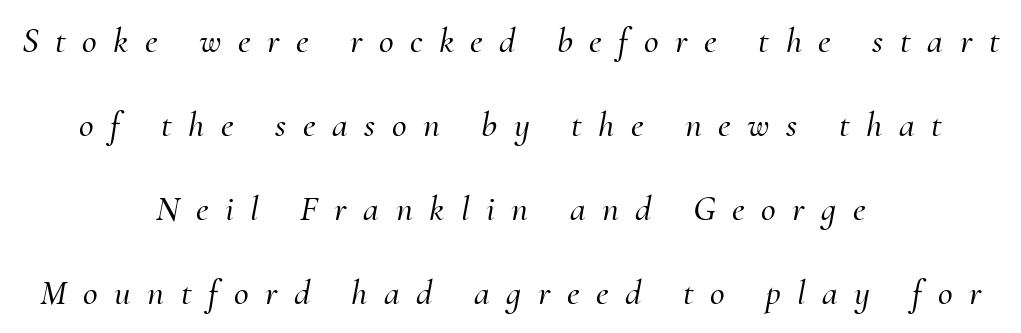
{"serif": "yes", "italic": "yes", "lean": "right", "slant_degrees": 10, "width": "normal", "stroke_contrast": "medium", "x_height": "small", "monospaced": "no", "underline": "no", "align": "center", "line_spacing": "loose", "line_spacing_ratio": 2.33, "letter_spacing": "wide", "letter_spacing_em": 0.46, "glyph_px": 36}
